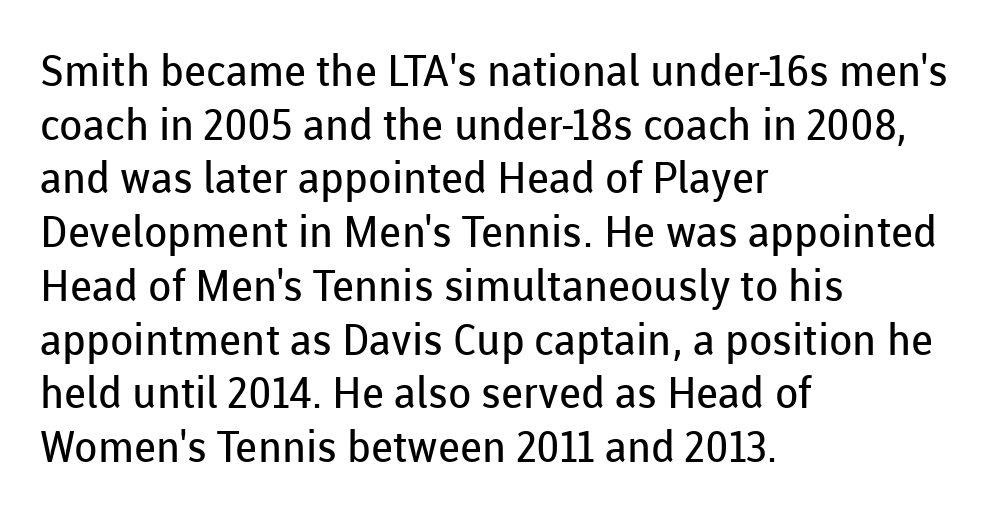
Horizontal alignment here is leftward, the default for most running prose. Looks like regular typesetting: each glyph gets only the width it needs. A sans-serif font was chosen for this passage. The typeface has the unassuming heft of standard copy or less.
